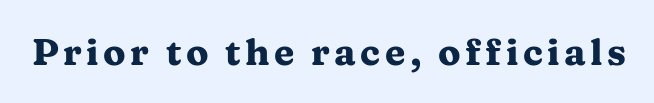
{"serif": "yes", "italic": "no", "bold": "yes", "weight": "heavy", "width": "wide", "stroke_contrast": "medium", "x_height": "medium", "monospaced": "no", "underline": "no", "glyph_px": 37}
